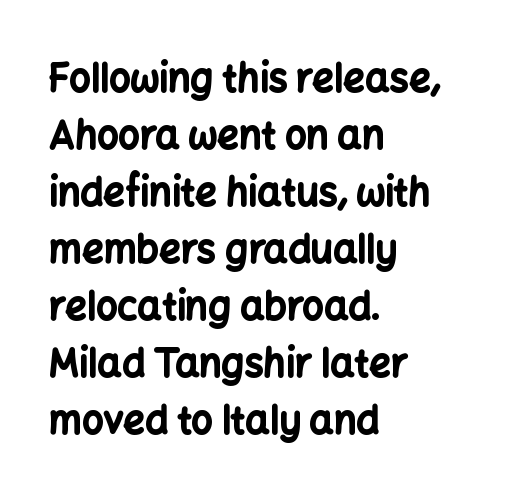
Q: Is the text bold? A: Yes.
Q: Is the text italic (slanted)? A: No, it is upright.
Q: Is the typeface a serif or a sans-serif typeface? A: Sans-serif.
Q: Is the text underlined? A: No.
Q: How is the paragraph aligned? A: Left-aligned.
Q: Is the spacing between letters normal or unusually wide? A: Normal.
Q: Is the spacing between lines tight, normal or loose? A: Normal.
Q: Width (condensed, normal, or wide)? A: Normal.
Q: Stroke contrast? A: Low.
Q: x-height? A: Medium.
Q: Monospaced? A: No.
